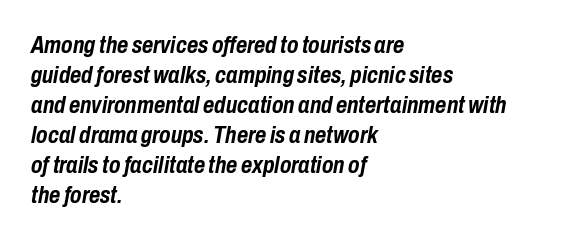
You can tell it's italic because the verticals aren't actually vertical. The rendering uses a bold face; every stroke is thick and dark. Compared with typical paragraphs, the rows here are spaced about the same. The paragraph has a hard left edge and a soft right edge. This sample uses plain, unmodified letter spacing. Plain, unruled lines of type.
